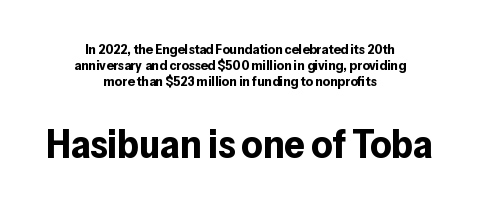
Q: Is the text bold? A: Yes.
Q: Is the text italic (slanted)? A: No, it is upright.
Q: Is the typeface a serif or a sans-serif typeface? A: Sans-serif.
Q: Is the text underlined? A: No.
Q: How is the paragraph aligned? A: Centered.
Q: Is the spacing between letters normal or unusually wide? A: Normal.
Q: Is the spacing between lines tight, normal or loose? A: Tight.
Q: Which block of text is set in a larger size, the first (top) or the second (bottom)? A: The second (bottom) one.
Q: Width (condensed, normal, or wide)? A: Normal.
Q: Stroke contrast? A: Low.
Q: x-height? A: Medium.
Q: Monospaced? A: No.
